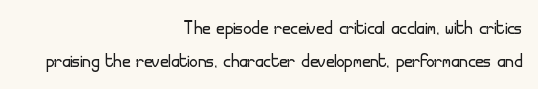
Q: Is the text bold? A: No.
Q: Is the text italic (slanted)? A: No, it is upright.
Q: Is the text underlined? A: No.
Q: How is the paragraph aligned? A: Right-aligned.
Q: Is the spacing between letters normal or unusually wide? A: Normal.
Q: Is the spacing between lines tight, normal or loose? A: Normal.
